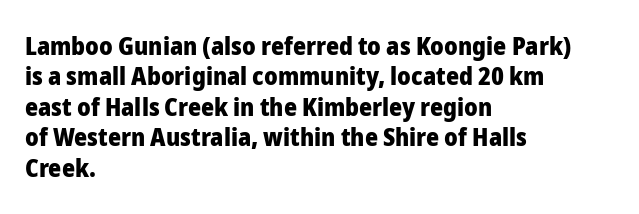
{"italic": "no", "bold": "yes", "underline": "no", "align": "left", "line_spacing_ratio": 1.22, "letter_spacing": "normal", "letter_spacing_em": 0.0, "glyph_px": 25}
